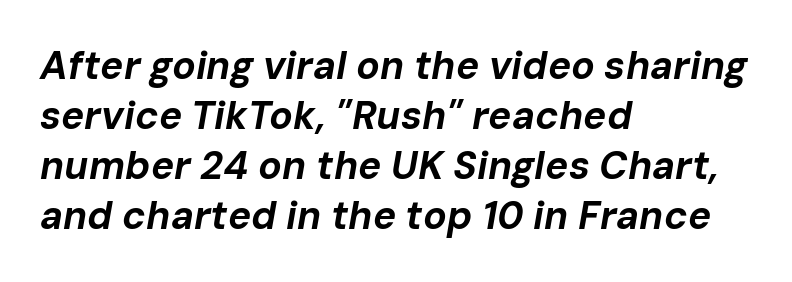
{"italic": "yes", "lean": "right", "slant_degrees": 10, "bold": "yes", "weight": "bold", "width": "normal", "stroke_contrast": "low", "x_height": "medium", "monospaced": "no", "underline": "no", "align": "left", "line_spacing": "normal", "line_spacing_ratio": 1.28, "letter_spacing": "normal", "letter_spacing_em": 0.0, "glyph_px": 39}
